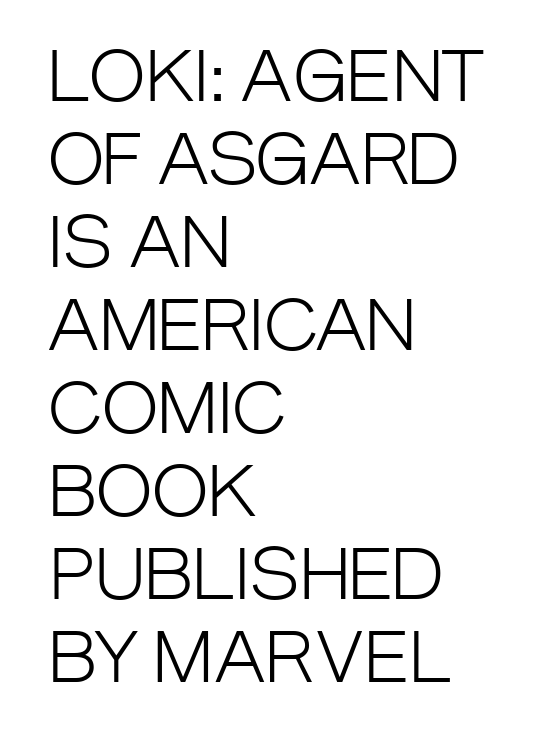
The image shows 68 px light, condensed sans-serif type, upright; set left-aligned, line spacing 1.22x, normal letter spacing, not underlined; low stroke contrast and a large x-height.
